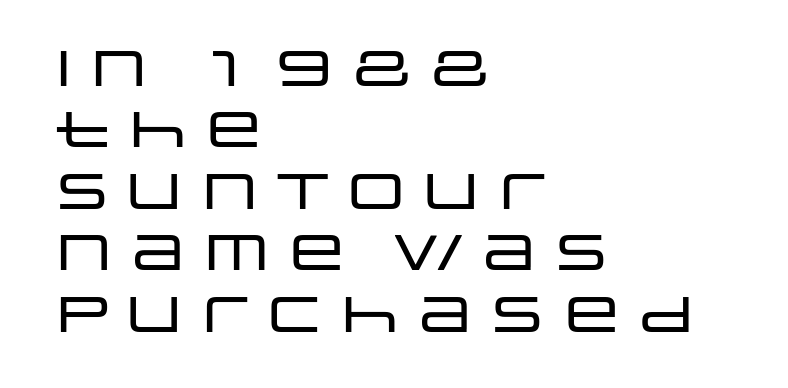
{"serif": "no", "italic": "no", "width": "wide", "stroke_contrast": "low", "x_height": "large", "monospaced": "no", "underline": "no", "align": "left", "line_spacing_ratio": 1.23, "letter_spacing": "normal", "letter_spacing_em": 0.0, "glyph_px": 50}
